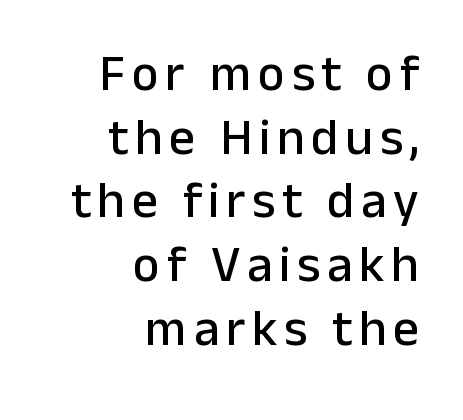
The image shows 51 px sans-serif type, upright; set right-aligned, normal line spacing (1.25x), not underlined; low stroke contrast and a medium x-height.
